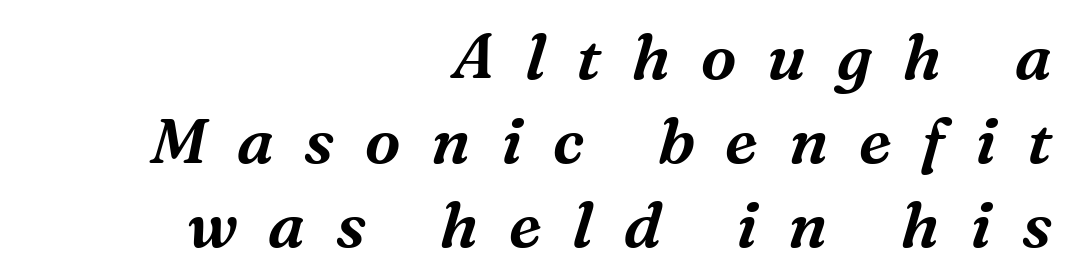
{"serif": "yes", "italic": "yes", "lean": "right", "slant_degrees": 16, "width": "normal", "stroke_contrast": "medium", "x_height": "medium", "monospaced": "no", "underline": "no", "align": "right", "line_spacing": "normal", "line_spacing_ratio": 1.31, "letter_spacing": "wide", "letter_spacing_em": 0.48, "glyph_px": 64}
